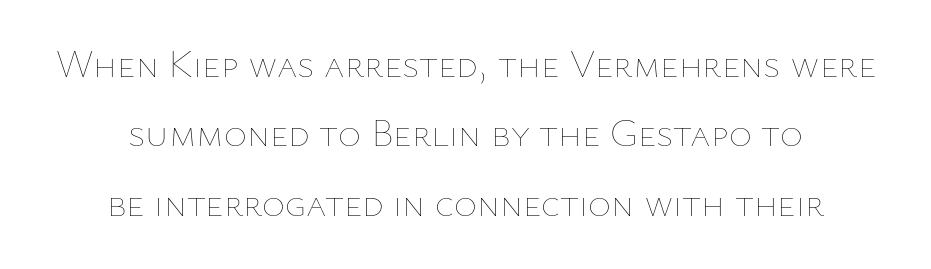
Q: Is the text bold? A: No.
Q: Is the text italic (slanted)? A: No, it is upright.
Q: Is the text underlined? A: No.
Q: How is the paragraph aligned? A: Centered.
Q: Is the spacing between letters normal or unusually wide? A: Normal.
Q: Width (condensed, normal, or wide)? A: Normal.
Q: Stroke contrast? A: Low.
Q: x-height? A: Medium.
Q: Monospaced? A: No.
